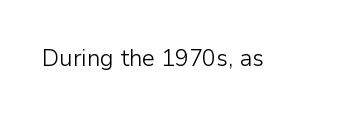
The type is set solid horizontally, with unmodified tracking. Words float on clear page, feet unadorned. A quiet, ordinary-to-light weight characterises the typeface. The type sits square on the baseline with zero lean.
